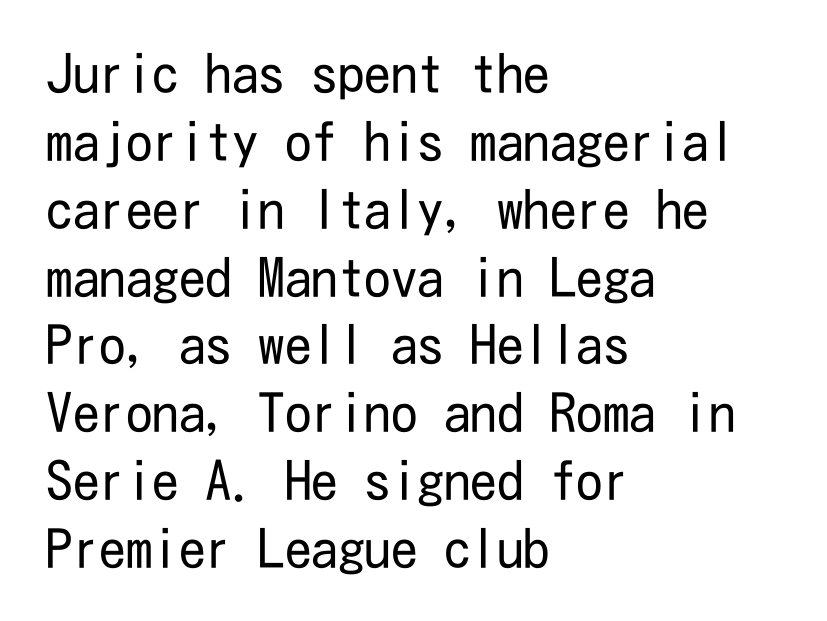
The image shows 53 px regular-weight, condensed sans-serif type, upright; set left-aligned, normal line spacing (1.28x), normal letter spacing, not underlined; low stroke contrast and a medium x-height.
